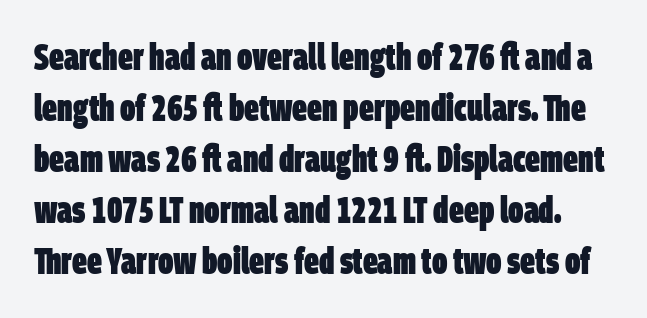
The image shows 37 px heavy, condensed sans-serif type; set normal line spacing (1.38x), normal letter spacing, not underlined; low stroke contrast and a large x-height.
